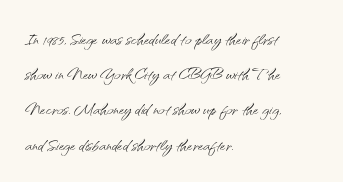
A typesetter would call this leading conventional body-copy spacing. Casual observation: everything's shoved over to the left. Counters stay open thanks to moderate or lighter strokes. No extra tracking has been applied to these lines. The gap between lines stays unmarked.
